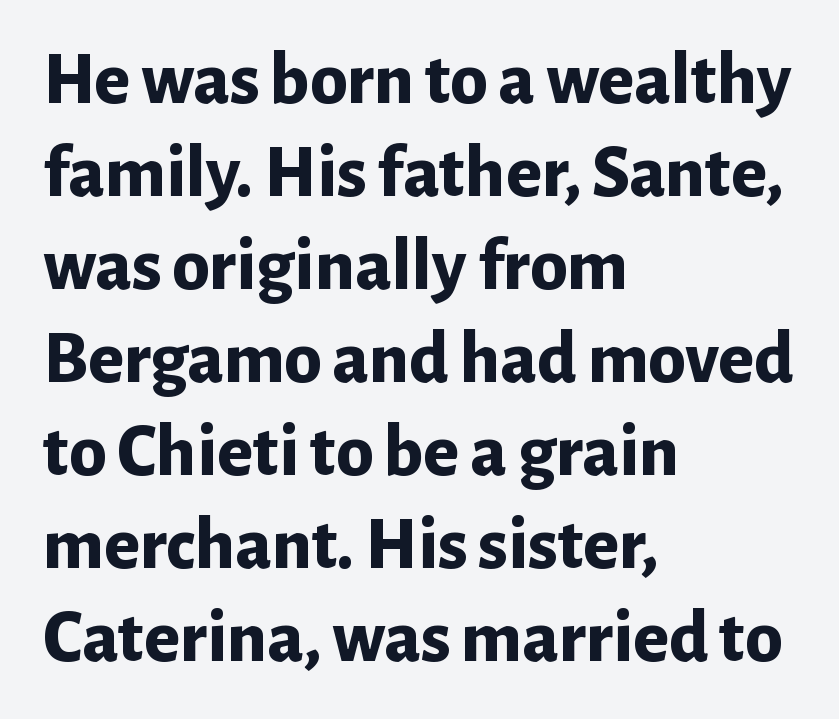
Q: Is the text bold? A: Yes.
Q: Is the text italic (slanted)? A: No, it is upright.
Q: Is the typeface a serif or a sans-serif typeface? A: Sans-serif.
Q: Is the text underlined? A: No.
Q: How is the paragraph aligned? A: Left-aligned.
Q: Is the spacing between letters normal or unusually wide? A: Normal.
Q: Width (condensed, normal, or wide)? A: Normal.
Q: Stroke contrast? A: Low.
Q: x-height? A: Medium.
Q: Monospaced? A: No.
